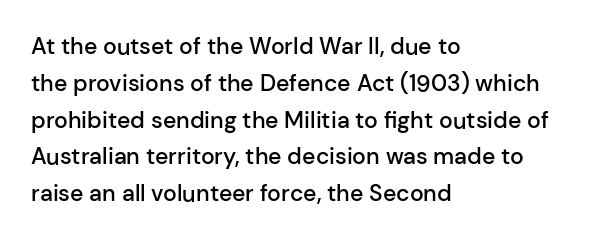
{"italic": "no", "bold": "semi", "underline": "no", "align": "left", "line_spacing": "normal", "line_spacing_ratio": 1.6, "letter_spacing": "normal", "letter_spacing_em": 0.0, "glyph_px": 23}
